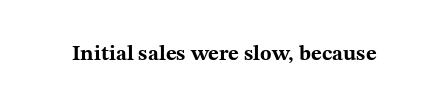
The letterforms sit shoulder to shoulder at normal distance. These lines were composed using upright roman letters. Check the space under the baseline: it is left empty. The sample has been set heavy, in full bold.
